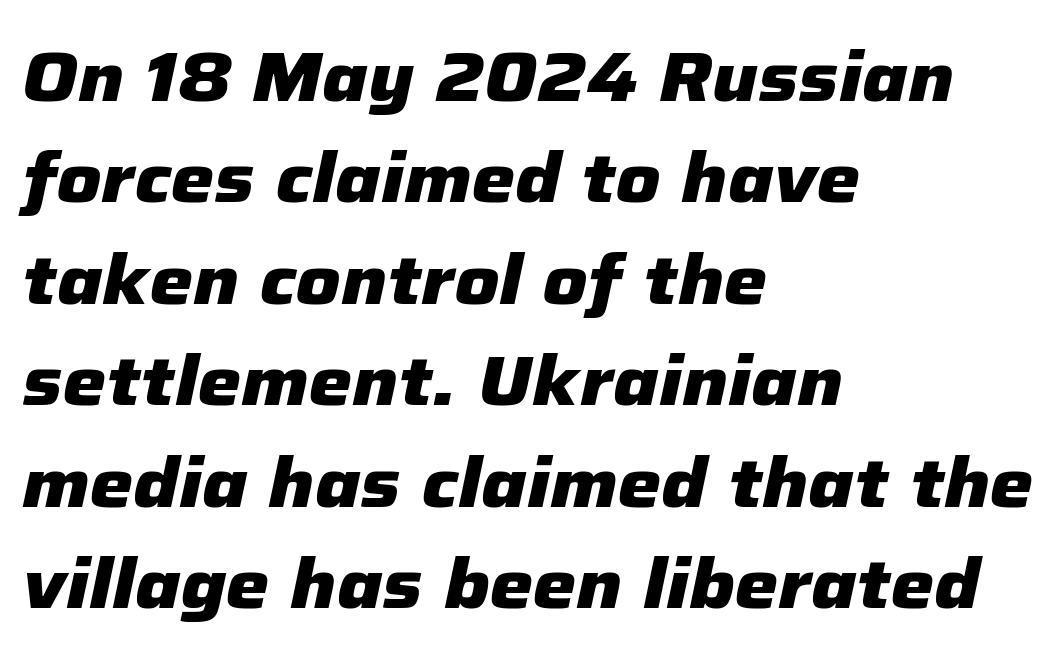
A typesetter would call this zero additional tracking. This sample has the flowing, uneven cadence of proportional lettering. These lines were composed using italics. Strong, thick strokes mark this as bold type.
